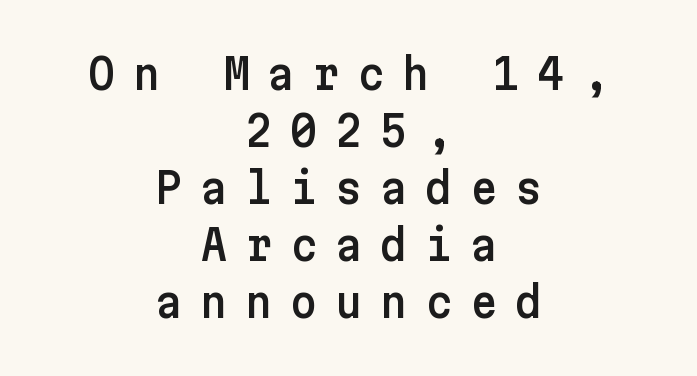
The image shows 42 px sans-serif type, upright; set centered, normal line spacing (1.36x), unusually wide letter spacing (+0.42 em), not underlined; low stroke contrast and a medium x-height.
